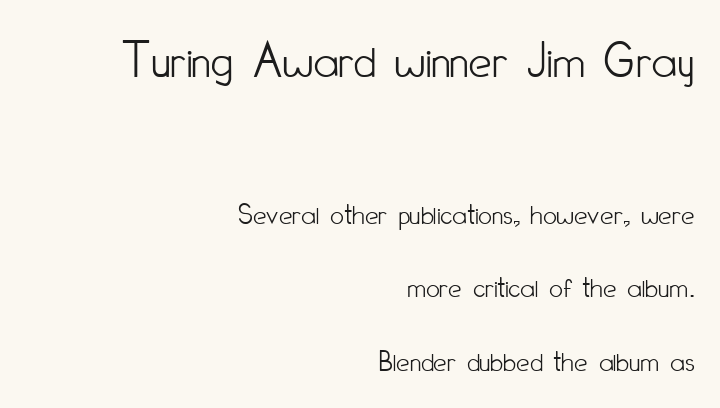
Does the type have serifs? No, each stem ends abruptly. Compared with typical body copy, the letter spacing here is the same. Varying glyph widths throughout — classic text-font behaviour. No letter is thick-stroked: the sample isn't bold. Look at the glyph heights: the upper group is clearly the bigger setting.
